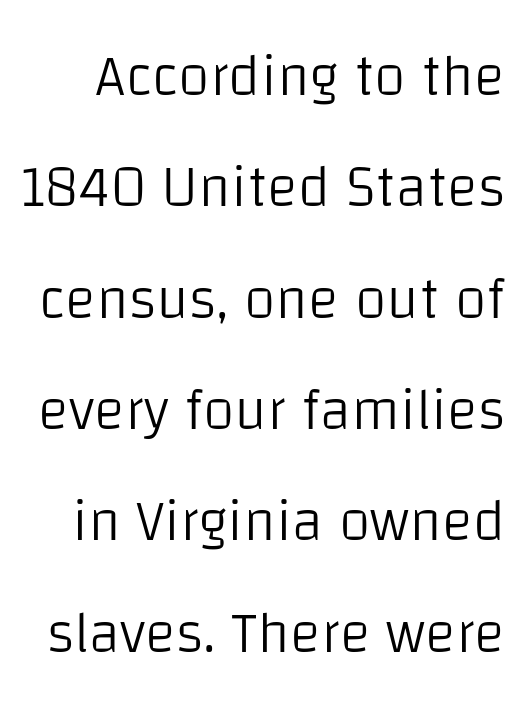
The image shows 58 px light sans-serif type, upright; set loose line spacing (1.92x), normal letter spacing, not underlined; low stroke contrast and a large x-height.
